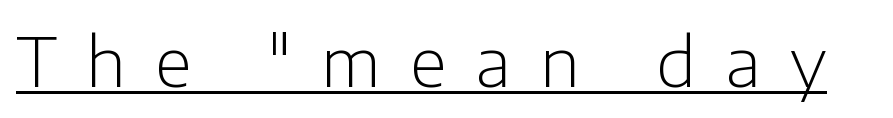
The image shows 68 px light sans-serif type, upright; set unusually wide letter spacing (+0.43 em), underlined; low stroke contrast and a medium x-height.
